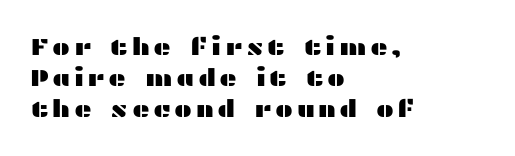
Q: Is the text italic (slanted)? A: No, it is upright.
Q: Is the text underlined? A: No.
Q: How is the paragraph aligned? A: Left-aligned.
Q: Is the spacing between lines tight, normal or loose? A: Normal.
